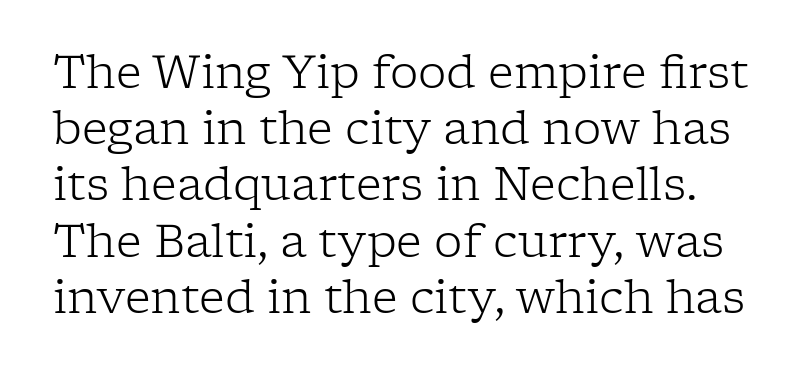
The image shows 45 px light serif type, upright; set normal line spacing (1.25x), normal letter spacing, not underlined; low stroke contrast and a medium x-height.
